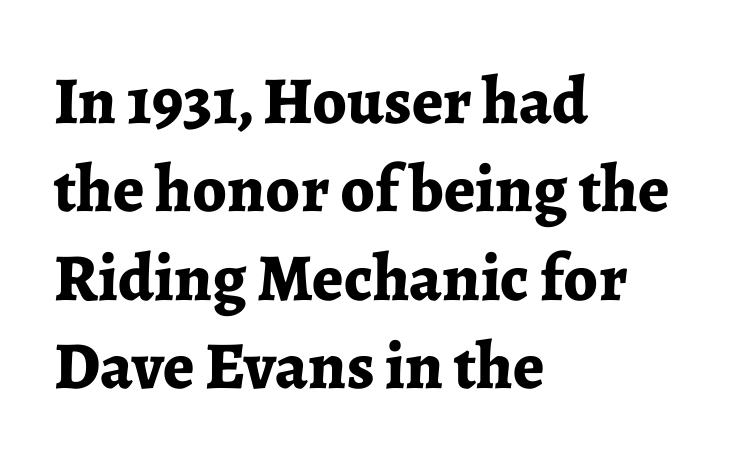
{"serif": "yes", "italic": "no", "bold": "yes", "weight": "bold", "width": "normal", "stroke_contrast": "low", "x_height": "medium", "monospaced": "no", "underline": "no", "align": "left", "line_spacing": "normal", "line_spacing_ratio": 1.32, "letter_spacing": "normal", "letter_spacing_em": 0.0, "glyph_px": 67}
